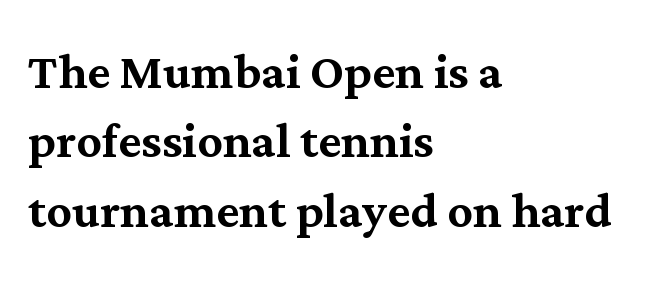
The image shows 63 px serif type, upright; set left-aligned, tight line spacing (1.1x), normal letter spacing, not underlined; medium stroke contrast and a medium x-height.
